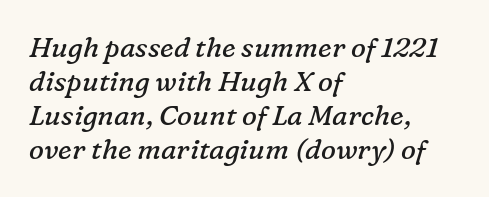
{"serif": "yes", "italic": "yes", "lean": "right", "slant_degrees": 16, "bold": "no", "weight": "regular", "width": "normal", "stroke_contrast": "low", "x_height": "medium", "monospaced": "no", "underline": "no", "align": "left", "line_spacing_ratio": 1.22, "letter_spacing": "normal", "letter_spacing_em": 0.0, "glyph_px": 28}
